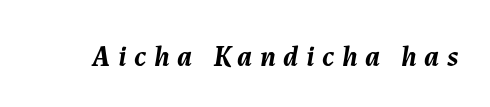
{"italic": "yes", "lean": "right", "slant_degrees": 7, "bold": "yes", "weight": "semibold", "width": "normal", "stroke_contrast": "medium", "x_height": "medium", "monospaced": "no", "underline": "no", "letter_spacing": "wide", "letter_spacing_em": 0.26, "glyph_px": 29}
